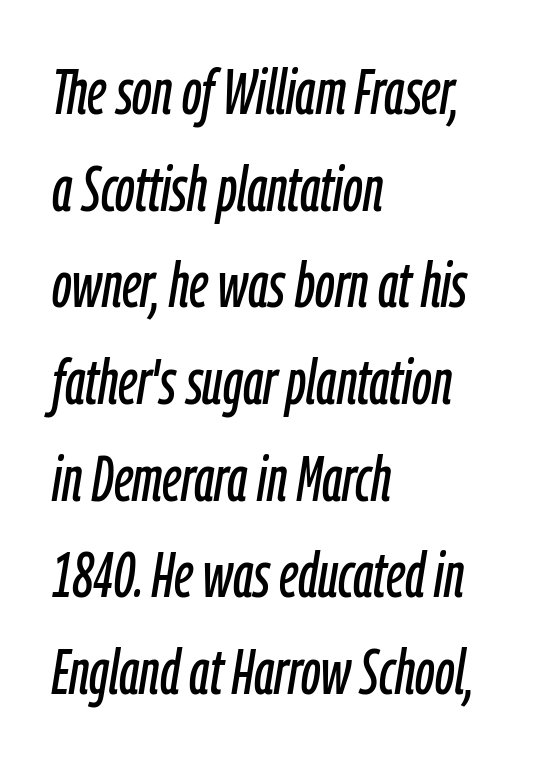
The image shows 64 px condensed type, italic (leaning right); set left-aligned, normal line spacing (1.51x), normal letter spacing, not underlined; low stroke contrast and a medium x-height.
